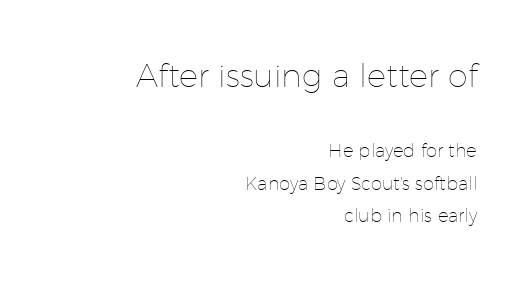
The image shows 32 px thin type, upright; set right-aligned, line spacing 1.82x, normal letter spacing, not underlined; the first (top) block is 1.78x larger; low stroke contrast and a medium x-height.
